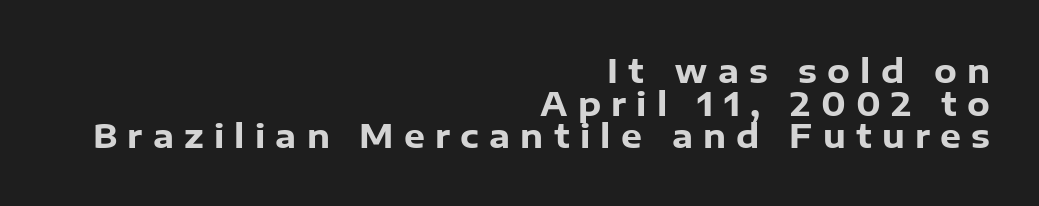
Q: Is the text bold? A: Yes.
Q: Is the text italic (slanted)? A: No, it is upright.
Q: Is the typeface a serif or a sans-serif typeface? A: Sans-serif.
Q: Is the text underlined? A: No.
Q: How is the paragraph aligned? A: Right-aligned.
Q: Is the spacing between letters normal or unusually wide? A: Unusually wide.
Q: Is the spacing between lines tight, normal or loose? A: Tight.
Q: Width (condensed, normal, or wide)? A: Normal.
Q: Stroke contrast? A: Low.
Q: x-height? A: Medium.
Q: Monospaced? A: No.
